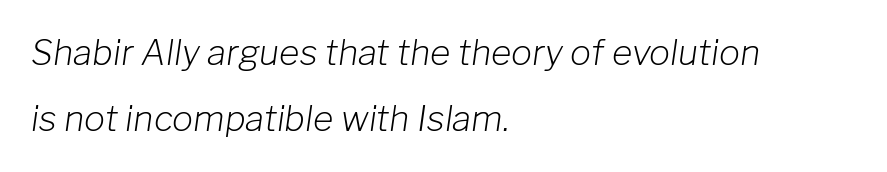
The image shows 35 px light type, italic (leaning right); set left-aligned, line spacing 1.89x, normal letter spacing, not underlined; low stroke contrast and a medium x-height.
